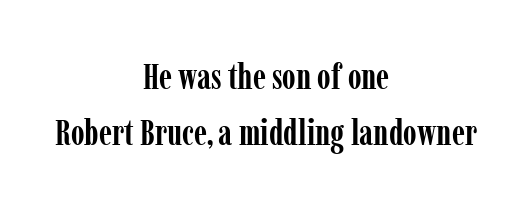
The image shows 35 px semibold, condensed serif type, upright; set centered, normal line spacing (1.61x), normal letter spacing, not underlined; low stroke contrast and a medium x-height.
